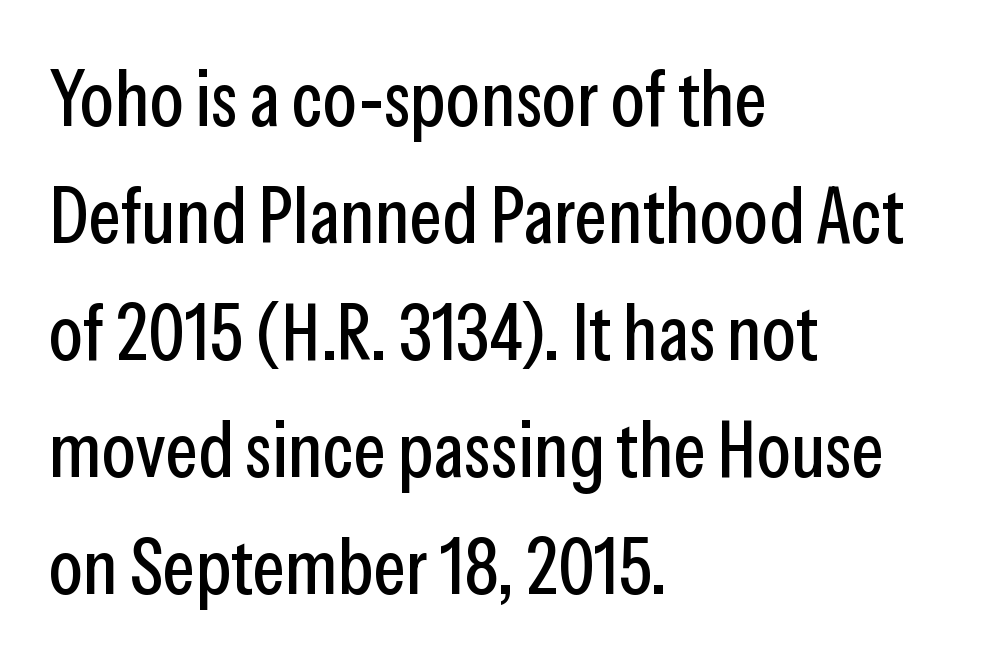
The image shows 78 px condensed sans-serif type, upright; set left-aligned, normal line spacing (1.5x), normal letter spacing, not underlined; low stroke contrast and a medium x-height.
